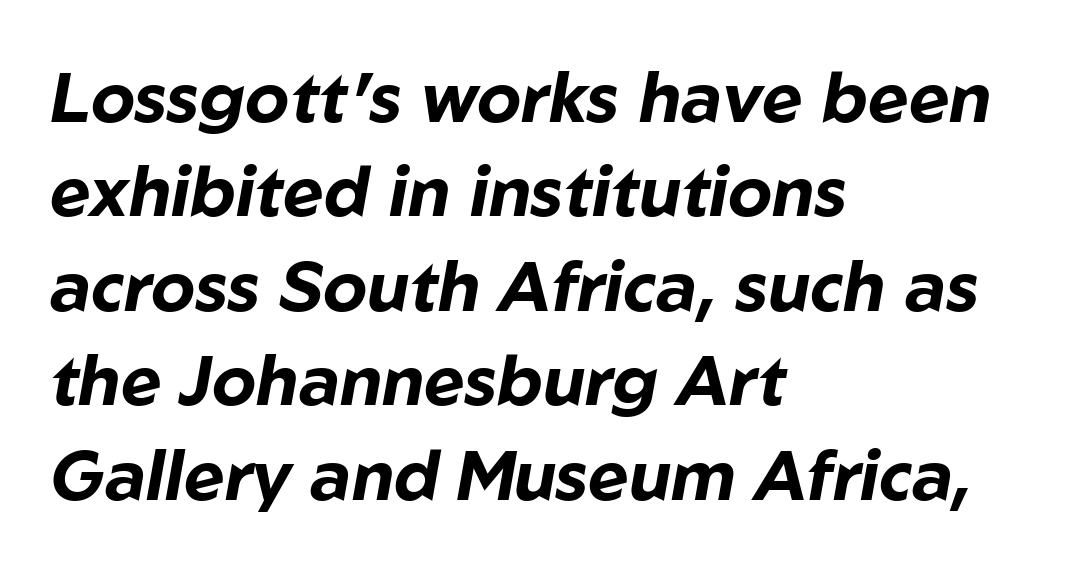
Q: Is the text bold? A: Yes.
Q: Is the text italic (slanted)? A: Yes, it leans right by about 10 degrees.
Q: Is the text underlined? A: No.
Q: How is the paragraph aligned? A: Left-aligned.
Q: Is the spacing between letters normal or unusually wide? A: Normal.
Q: Is the spacing between lines tight, normal or loose? A: Normal.
Q: Width (condensed, normal, or wide)? A: Normal.
Q: Stroke contrast? A: Low.
Q: x-height? A: Medium.
Q: Monospaced? A: No.
